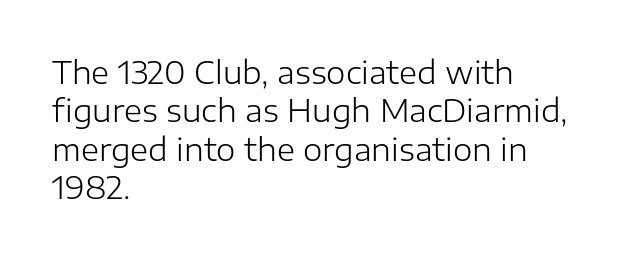
The image shows 31 px light sans-serif type, upright; set left-aligned, line spacing 1.24x, normal letter spacing, not underlined; low stroke contrast and a medium x-height.
